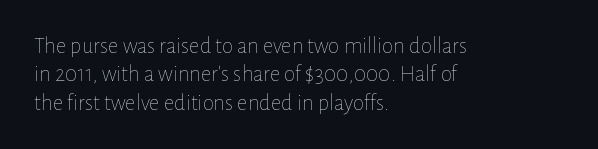
Nobody touched the tracking dial on this one. Visually the block forms a straight wall on the left and a jagged coastline on the right. Posture: upright roman. Beneath every word, the page is bare.
